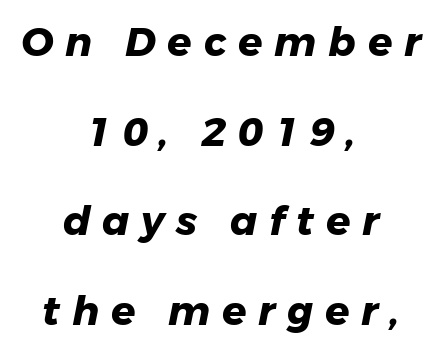
Each row of text sits above clean, open space. This is heavy type, rendered in bold. The passage shown stacks its lines with a broad gap. The rendering uses natural spacing where letterforms have individual widths.
